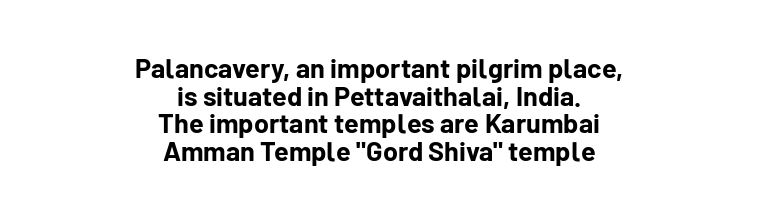
The image shows 27 px bold type, upright; set centered, tight line spacing (1.02x), normal letter spacing, not underlined.
